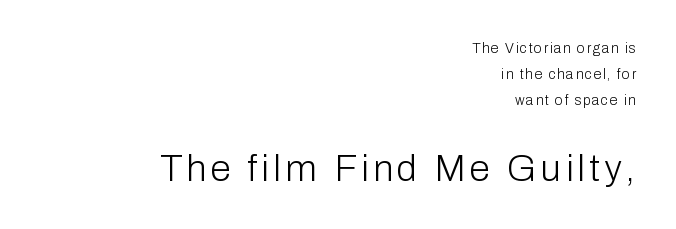
Q: Is the text bold? A: No.
Q: Is the text italic (slanted)? A: No, it is upright.
Q: Is the typeface a serif or a sans-serif typeface? A: Sans-serif.
Q: Is the text underlined? A: No.
Q: How is the paragraph aligned? A: Right-aligned.
Q: Which block of text is set in a larger size, the first (top) or the second (bottom)? A: The second (bottom) one.
Q: Width (condensed, normal, or wide)? A: Normal.
Q: Stroke contrast? A: Low.
Q: x-height? A: Medium.
Q: Monospaced? A: No.
